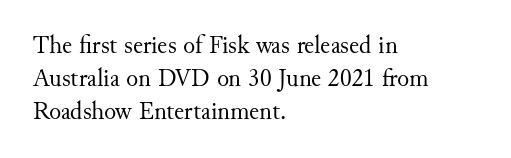
These lines sit exactly where default settings would place them. Decoration check: the copy has no underline. The typeface has the unassuming heft of standard copy or less. Horizontal alignment here is leftward, the default for most running prose.
